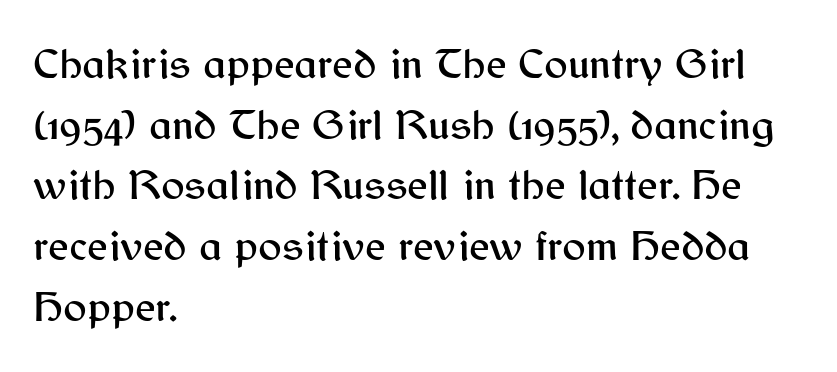
{"serif": "no", "italic": "no", "width": "normal", "stroke_contrast": "medium", "x_height": "medium", "monospaced": "no", "underline": "no", "align": "left", "line_spacing": "normal", "line_spacing_ratio": 1.38, "letter_spacing": "normal", "letter_spacing_em": 0.0, "glyph_px": 44}
